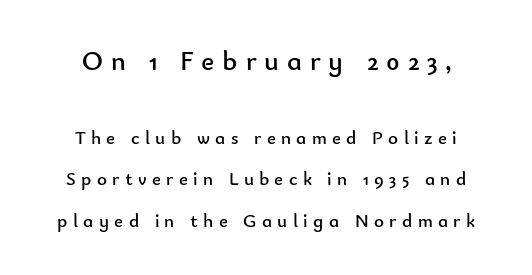
{"serif": "no", "italic": "no", "bold": "no", "weight": "regular", "width": "normal", "stroke_contrast": "low", "x_height": "small", "monospaced": "no", "underline": "no", "line_spacing": "loose", "line_spacing_ratio": 2.17, "letter_spacing": "wide", "letter_spacing_em": 0.28, "larger_block": "first", "size_ratio": 1.47, "glyph_px": 28}
